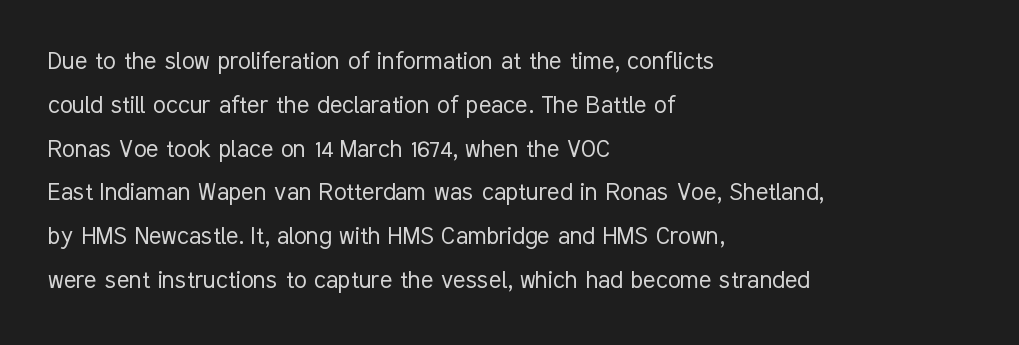
The weight tops out at a normal text grade. Look at the bottom of the vertical strokes: they stop flat, with no serifs. Honestly, the row spacing looks completely unremarkable. The passage shown has conventional tracking throughout.
